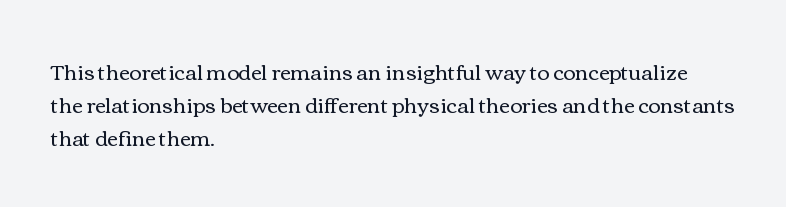
{"italic": "no", "bold": "no", "underline": "no", "align": "left", "line_spacing": "normal", "line_spacing_ratio": 1.56, "letter_spacing": "normal", "letter_spacing_em": 0.0, "glyph_px": 21}
